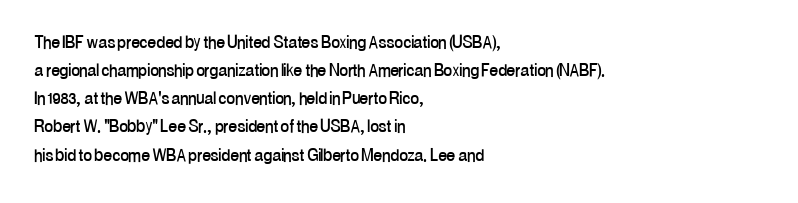
The image shows 21 px text type, upright; set left-aligned, normal line spacing (1.34x), normal letter spacing, not underlined.
